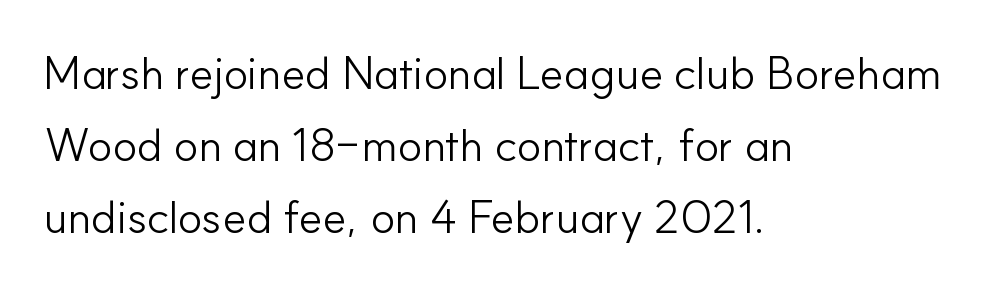
{"serif": "no", "italic": "no", "bold": "no", "weight": "light", "width": "normal", "stroke_contrast": "low", "x_height": "small", "monospaced": "no", "underline": "no", "align": "left", "line_spacing": "normal", "line_spacing_ratio": 1.56, "letter_spacing": "normal", "letter_spacing_em": 0.0, "glyph_px": 46}
